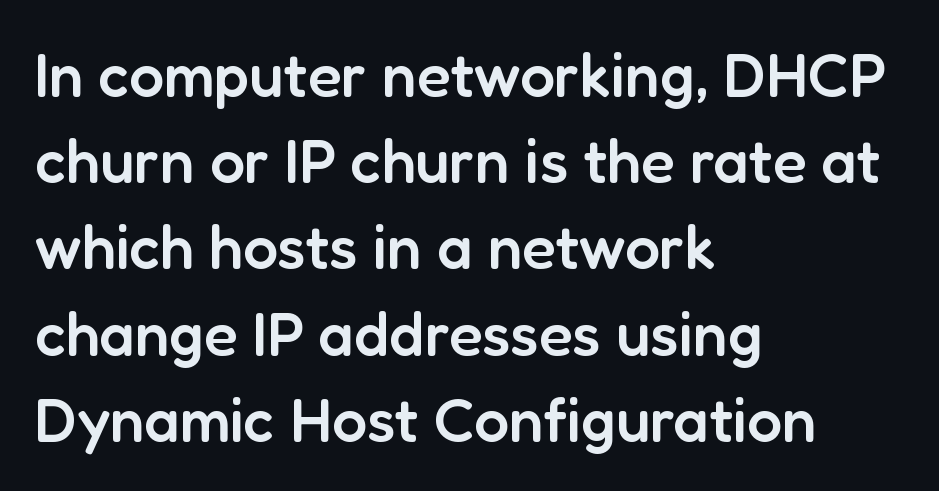
This block has exactly the height ordinary leading produces. The passage shown is typed in a proportional face where columns would drift. Characters follow at the spacing the type designer built in. The axis of the letterforms is exactly vertical.
